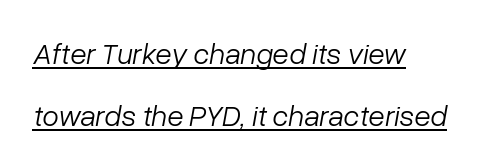
The image shows 30 px light type, italic (leaning right); set left-aligned, loose line spacing (2.07x), normal letter spacing, underlined; low stroke contrast and a medium x-height.
